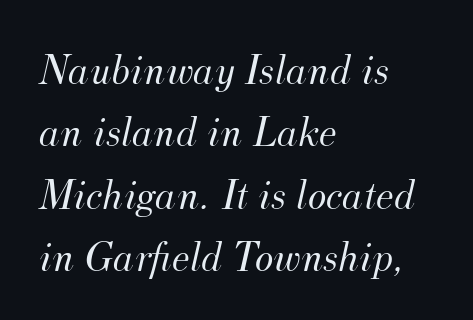
A typesetter would call this proportional, since set widths differ per character. Type style note: has serifs. Leading matches the norm, producing a regular column. The rendering applies a slant to the glyphs. One-word summary of the alignment: left.
